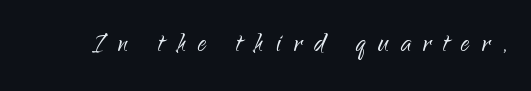
Q: Is the text bold? A: No.
Q: Is the text italic (slanted)? A: Yes.
Q: Is the typeface a serif or a sans-serif typeface? A: Sans-serif.
Q: Is the text underlined? A: No.
Q: Is the spacing between letters normal or unusually wide? A: Unusually wide.
Q: Width (condensed, normal, or wide)? A: Normal.
Q: Stroke contrast? A: Low.
Q: x-height? A: Small.
Q: Monospaced? A: No.
